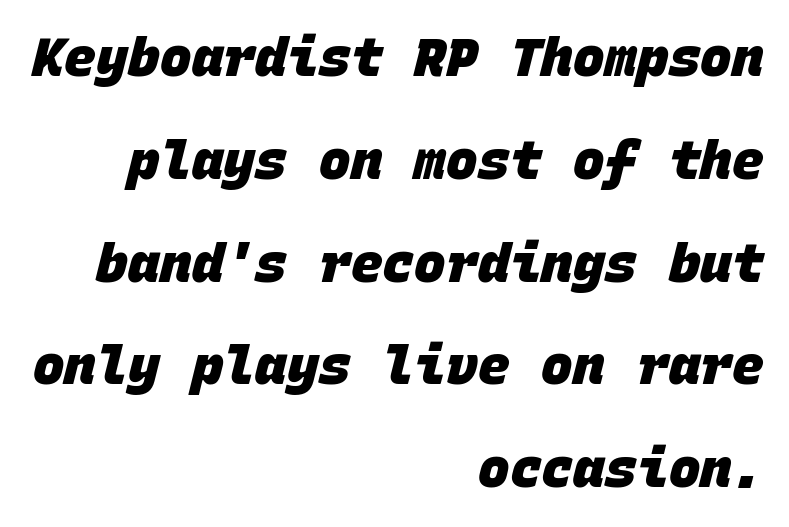
The image shows 53 px heavy sans-serif type, monospaced; set right-aligned, loose line spacing (1.94x), normal letter spacing, not underlined; low stroke contrast and a large x-height.
